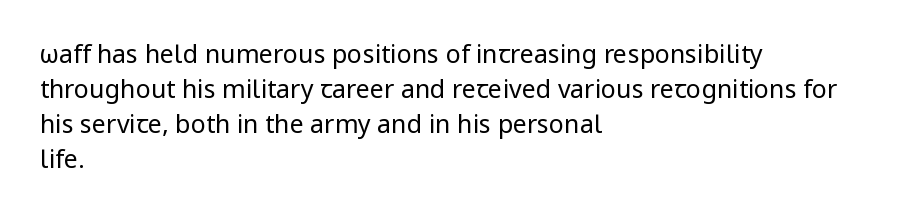
Nobody drew a line under any word here. The passage is arranged the way most books set body copy — flush left. Is the stroke heavy? The answer is a plain regular-or-lighter. Nobody touched the tracking dial on this one. A roman cut, with each character standing at attention. The space between consecutive lines is moderate.
